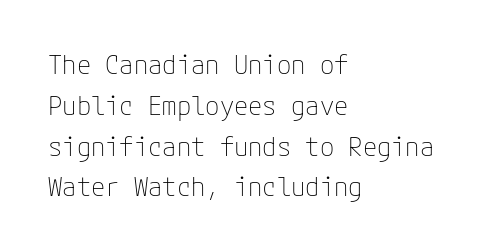
{"italic": "no", "bold": "no", "underline": "no", "align": "left", "line_spacing": "normal", "line_spacing_ratio": 1.57, "letter_spacing": "normal", "letter_spacing_em": 0.0, "glyph_px": 26}
